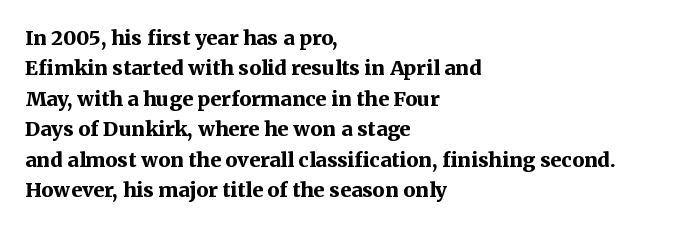
Q: Is the text bold? A: Yes.
Q: Is the text italic (slanted)? A: No, it is upright.
Q: Is the text underlined? A: No.
Q: How is the paragraph aligned? A: Left-aligned.
Q: Is the spacing between letters normal or unusually wide? A: Normal.
Q: Is the spacing between lines tight, normal or loose? A: Normal.
